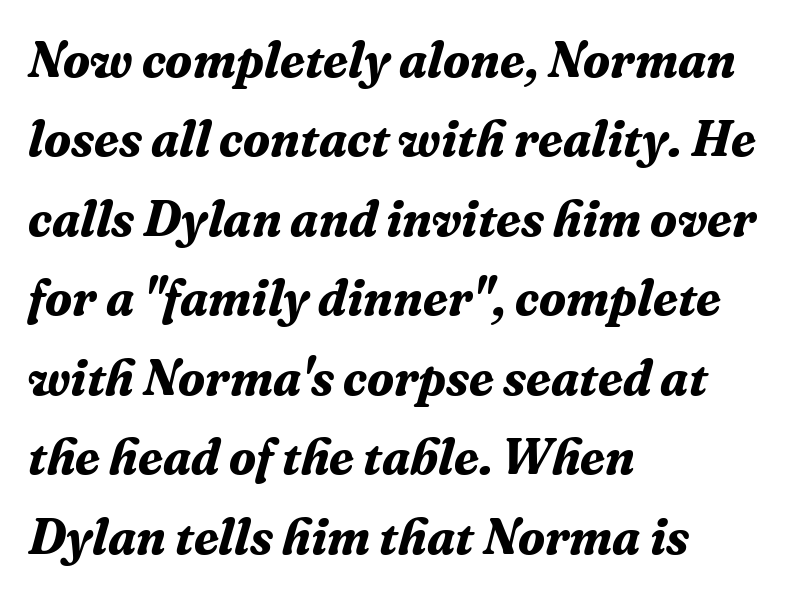
Q: Is the text bold? A: Yes.
Q: Is the text italic (slanted)? A: Yes, it leans right by about 16 degrees.
Q: Is the typeface a serif or a sans-serif typeface? A: Serif.
Q: Is the text underlined? A: No.
Q: How is the paragraph aligned? A: Left-aligned.
Q: Is the spacing between letters normal or unusually wide? A: Normal.
Q: Is the spacing between lines tight, normal or loose? A: Normal.
Q: Width (condensed, normal, or wide)? A: Normal.
Q: Stroke contrast? A: Medium.
Q: x-height? A: Medium.
Q: Monospaced? A: No.
